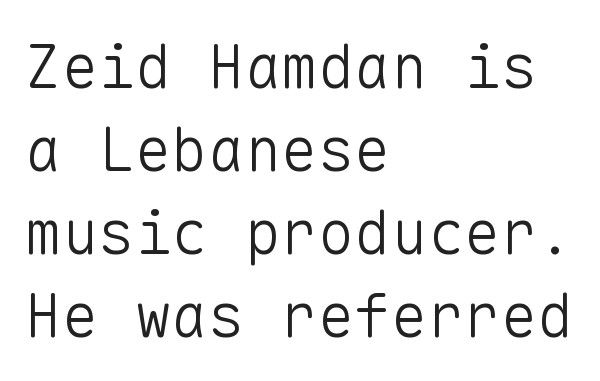
Q: Is the text bold? A: No.
Q: Is the text italic (slanted)? A: No, it is upright.
Q: Is the typeface a serif or a sans-serif typeface? A: Sans-serif.
Q: Is the text underlined? A: No.
Q: How is the paragraph aligned? A: Left-aligned.
Q: Is the spacing between letters normal or unusually wide? A: Normal.
Q: Is the spacing between lines tight, normal or loose? A: Normal.
Q: Width (condensed, normal, or wide)? A: Normal.
Q: Stroke contrast? A: Low.
Q: x-height? A: Medium.
Q: Monospaced? A: Yes.
